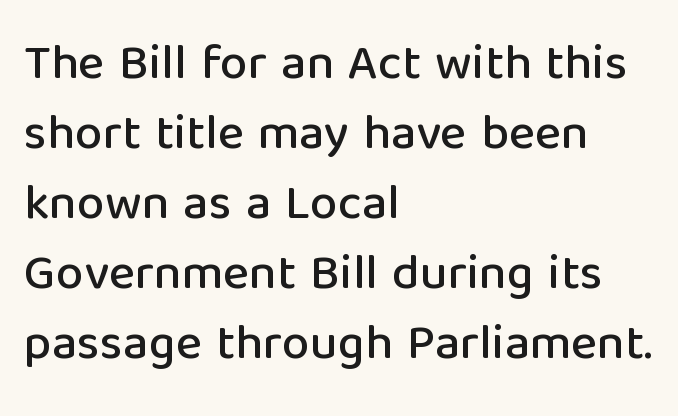
Q: Is the text italic (slanted)? A: No, it is upright.
Q: Is the typeface a serif or a sans-serif typeface? A: Sans-serif.
Q: Is the text underlined? A: No.
Q: How is the paragraph aligned? A: Left-aligned.
Q: Is the spacing between letters normal or unusually wide? A: Normal.
Q: Is the spacing between lines tight, normal or loose? A: Normal.
Q: Width (condensed, normal, or wide)? A: Normal.
Q: Stroke contrast? A: Low.
Q: x-height? A: Medium.
Q: Monospaced? A: No.
